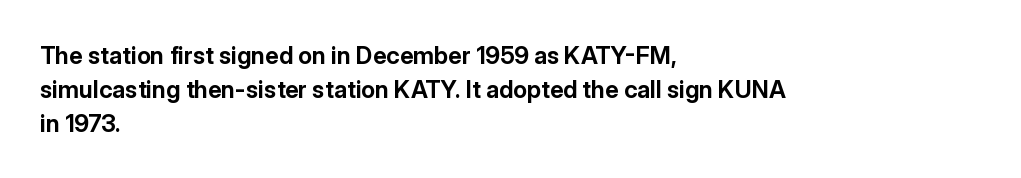
Check under the words: just untouched page. The lettering stays uniformly vertical, giving the passage a roman look. Does the weight exceed regular? Yes, all the way to bold. Leading: standard.
